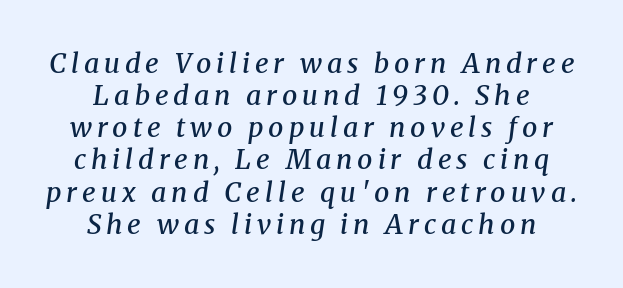
These lines carry some extra weight — a demibold, not a full bold. Underline: absent. Tall strokes in this sample are angled rather than plumb. The setting favours the middle, as headings and verse often do.
